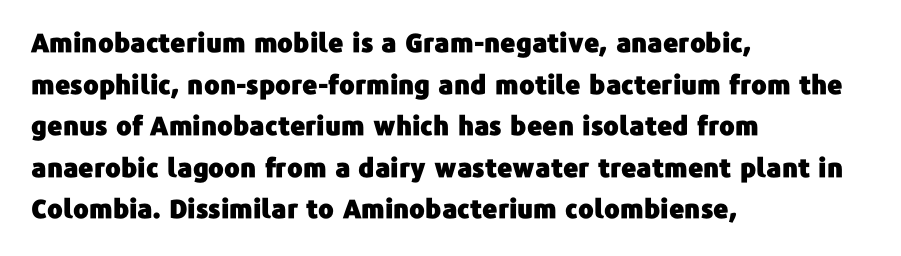
Q: Is the text italic (slanted)? A: No, it is upright.
Q: Is the text underlined? A: No.
Q: How is the paragraph aligned? A: Left-aligned.
Q: Is the spacing between letters normal or unusually wide? A: Normal.
Q: Is the spacing between lines tight, normal or loose? A: Normal.
